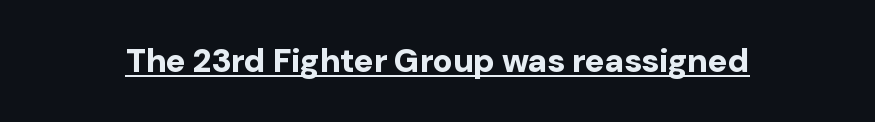
The image shows 33 px bold sans-serif type, upright; set normal letter spacing, underlined; low stroke contrast and a medium x-height.
